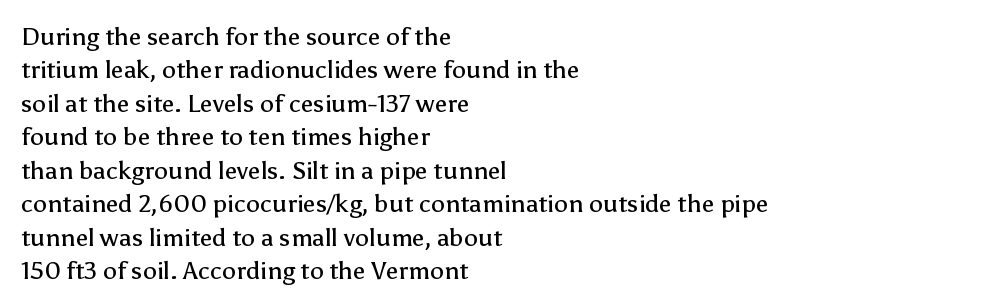
Notice how the stems are strictly vertical — no italics here. Clear beneath every line of the passage. Compared with typical paragraphs, the rows here are spaced about the same. The letters look calm and open, with moderate or lighter stems. Spacing between characters is what you'd get straight out of the box.
